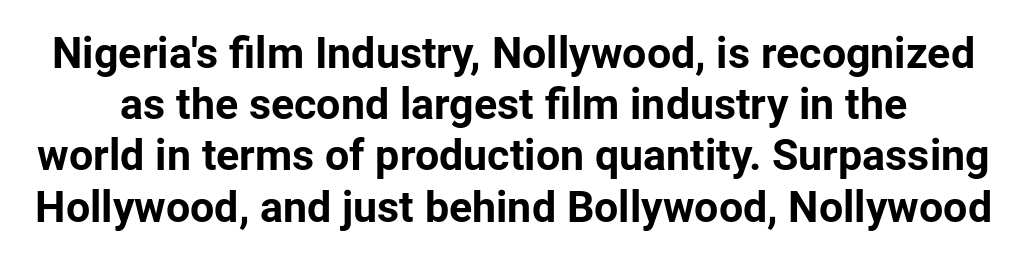
{"serif": "no", "italic": "no", "bold": "yes", "weight": "bold", "width": "normal", "stroke_contrast": "low", "x_height": "medium", "monospaced": "no", "underline": "no", "line_spacing_ratio": 1.19, "letter_spacing": "normal", "letter_spacing_em": 0.0, "glyph_px": 43}
